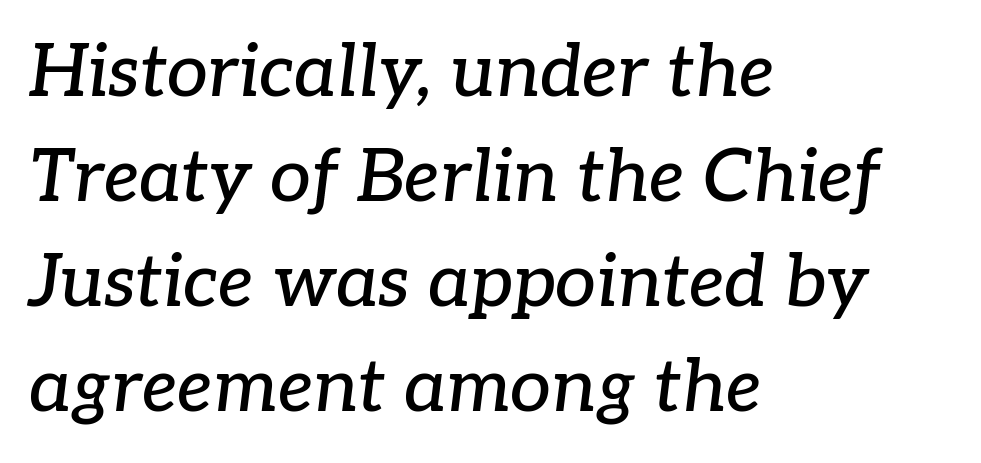
The image shows 73 px serif type, italic (leaning right); set left-aligned, normal line spacing (1.44x), normal letter spacing, not underlined; low stroke contrast and a medium x-height.
